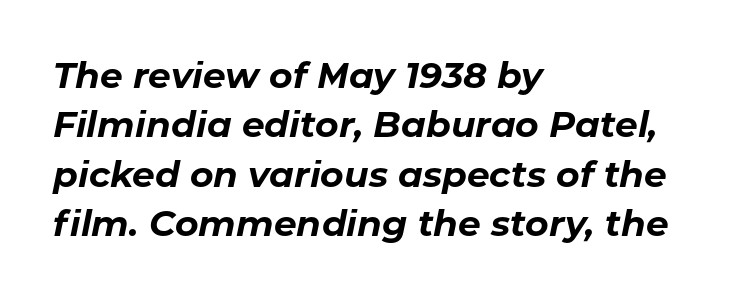
{"italic": "yes", "lean": "right", "slant_degrees": 11, "bold": "yes", "weight": "bold", "width": "normal", "stroke_contrast": "low", "x_height": "medium", "monospaced": "no", "underline": "no", "align": "left", "line_spacing": "normal", "line_spacing_ratio": 1.37, "letter_spacing": "normal", "letter_spacing_em": 0.0, "glyph_px": 36}
